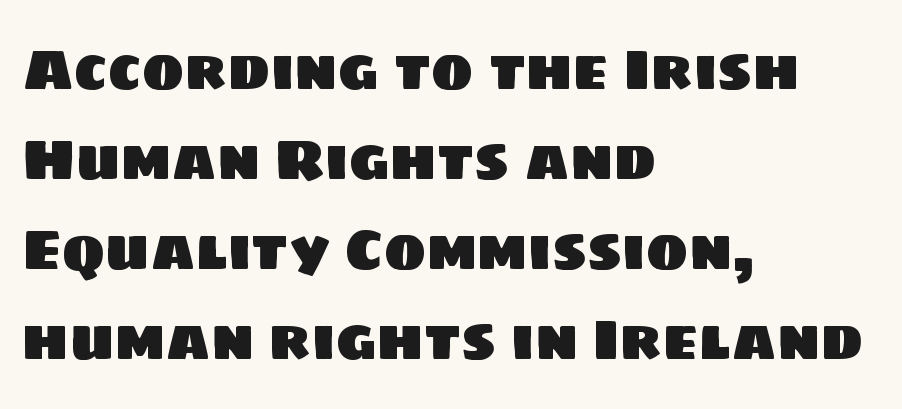
{"serif": "no", "width": "normal", "stroke_contrast": "low", "x_height": "large", "monospaced": "no", "underline": "no", "align": "left", "line_spacing": "normal", "line_spacing_ratio": 1.58, "letter_spacing": "normal", "letter_spacing_em": 0.0, "glyph_px": 57}
